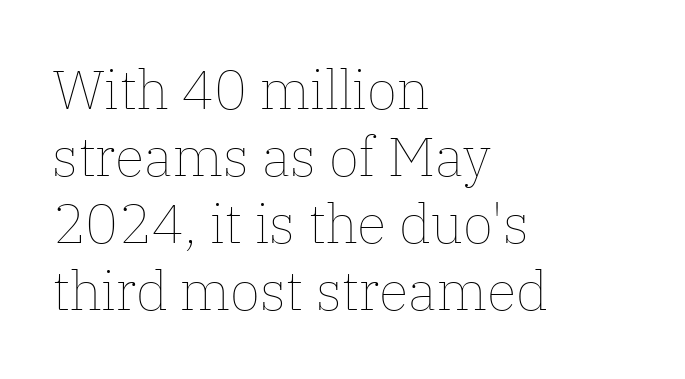
Q: Is the text bold? A: No.
Q: Is the text italic (slanted)? A: No, it is upright.
Q: Is the text underlined? A: No.
Q: How is the paragraph aligned? A: Left-aligned.
Q: Is the spacing between letters normal or unusually wide? A: Normal.
Q: Width (condensed, normal, or wide)? A: Normal.
Q: Stroke contrast? A: Low.
Q: x-height? A: Medium.
Q: Monospaced? A: No.
